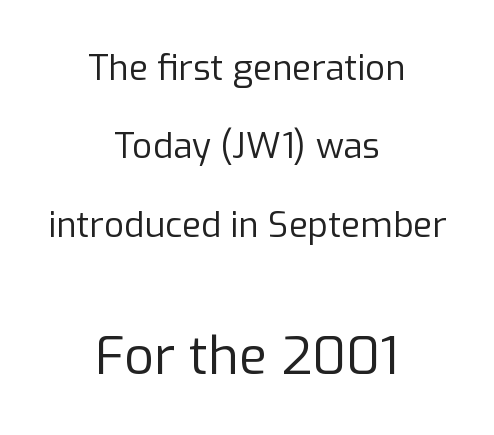
Q: Is the text bold? A: No.
Q: Is the text italic (slanted)? A: No, it is upright.
Q: Is the typeface a serif or a sans-serif typeface? A: Sans-serif.
Q: Is the text underlined? A: No.
Q: How is the paragraph aligned? A: Centered.
Q: Is the spacing between letters normal or unusually wide? A: Normal.
Q: Is the spacing between lines tight, normal or loose? A: Loose.
Q: Which block of text is set in a larger size, the first (top) or the second (bottom)? A: The second (bottom) one.
Q: Width (condensed, normal, or wide)? A: Normal.
Q: Stroke contrast? A: Low.
Q: x-height? A: Medium.
Q: Monospaced? A: No.
